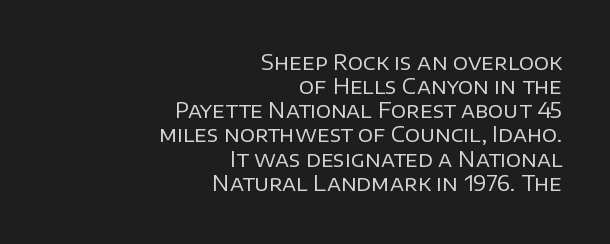
{"italic": "no", "bold": "no", "underline": "no", "align": "right", "line_spacing": "tight", "line_spacing_ratio": 1.15, "letter_spacing": "normal", "letter_spacing_em": 0.0, "glyph_px": 21}
